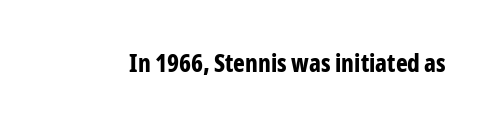
{"italic": "no", "bold": "yes", "underline": "no", "letter_spacing": "normal", "letter_spacing_em": 0.0, "glyph_px": 25}
